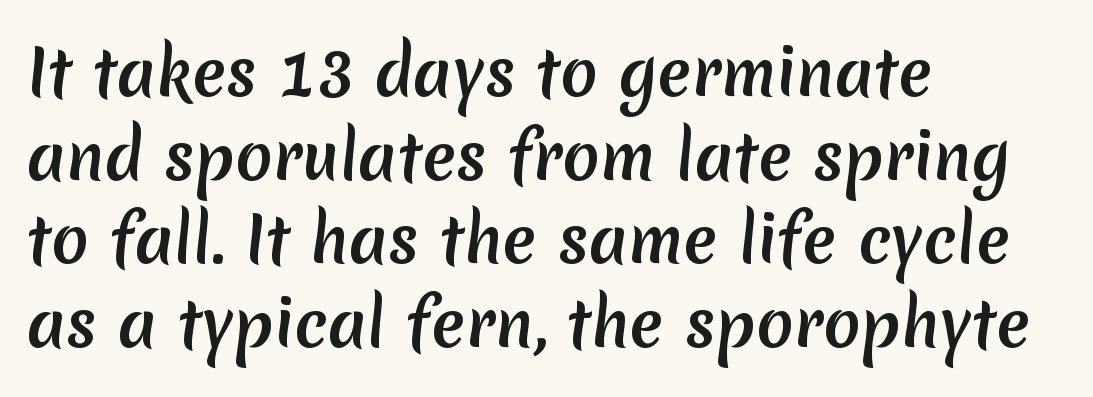
Q: Is the typeface a serif or a sans-serif typeface? A: Sans-serif.
Q: Is the text underlined? A: No.
Q: How is the paragraph aligned? A: Left-aligned.
Q: Is the spacing between letters normal or unusually wide? A: Normal.
Q: Is the spacing between lines tight, normal or loose? A: Normal.
Q: Width (condensed, normal, or wide)? A: Normal.
Q: Stroke contrast? A: Medium.
Q: x-height? A: Medium.
Q: Monospaced? A: No.
